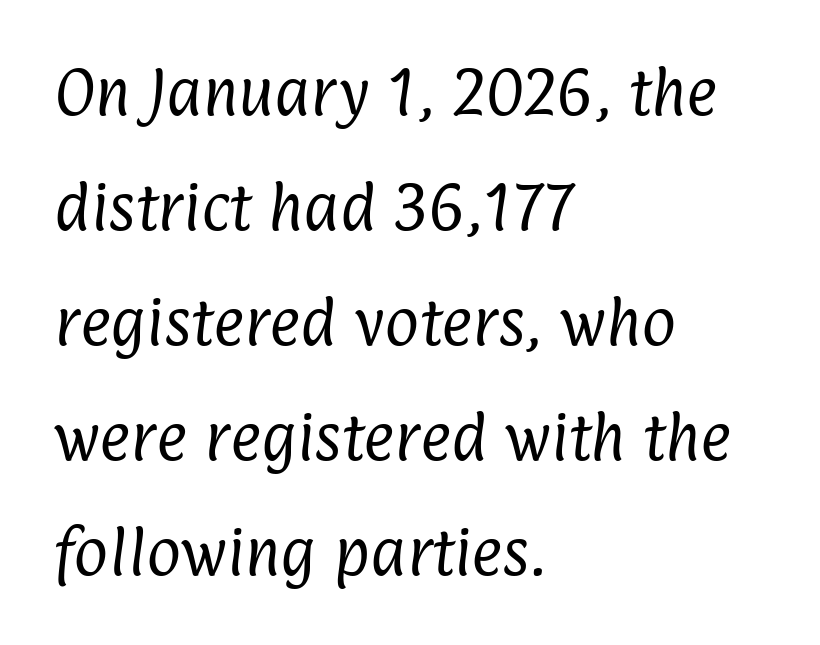
The image shows 53 px regular-weight, condensed sans-serif type; set left-aligned, loose line spacing (2.17x), normal letter spacing, not underlined; low stroke contrast and a medium x-height.
